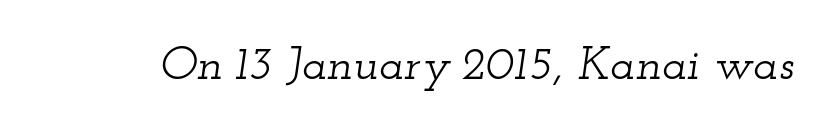
{"serif": "yes", "italic": "yes", "lean": "right", "slant_degrees": 12, "width": "wide", "stroke_contrast": "low", "x_height": "small", "monospaced": "no", "underline": "no", "letter_spacing": "normal", "letter_spacing_em": 0.0, "glyph_px": 47}
